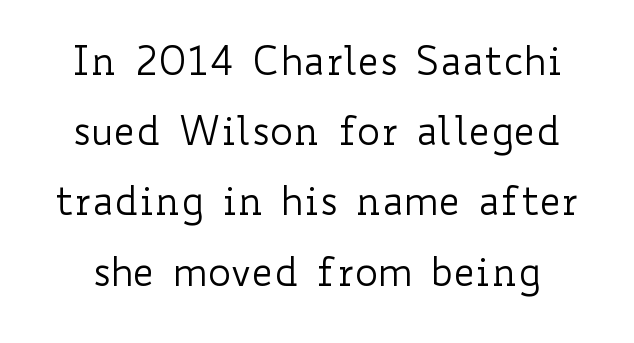
{"italic": "no", "bold": "no", "weight": "regular", "width": "wide", "stroke_contrast": "low", "x_height": "small", "monospaced": "no", "underline": "no", "line_spacing_ratio": 1.8, "letter_spacing": "normal", "letter_spacing_em": 0.0, "glyph_px": 39}
